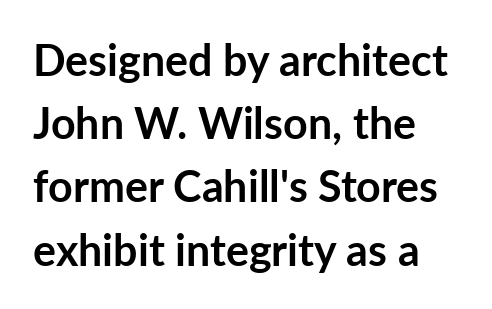
Leading matches the norm, producing a regular column. Observe the absence of serifs on each vertical stroke in this sample. A student would call this left alignment; a typographer would say flush left, rag right. The horizontal fit of the characters is conventional and even. Beneath every word, the page is bare. Each letter keeps its own natural width here, so spacing adapts to shape.
